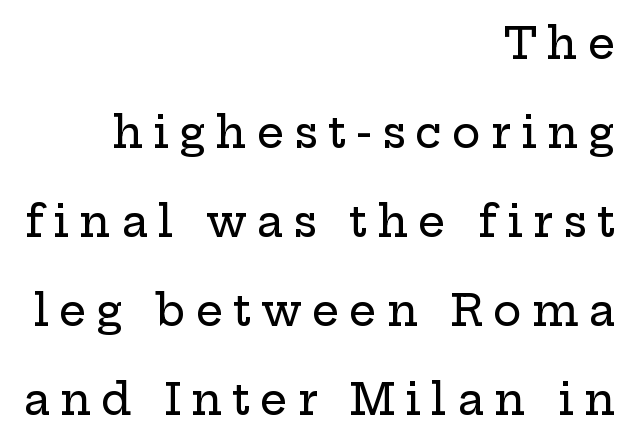
The image shows 43 px wide serif type, upright; set right-aligned, loose line spacing (2.07x), unusually wide letter spacing (+0.23 em), not underlined; low stroke contrast and a medium x-height.
